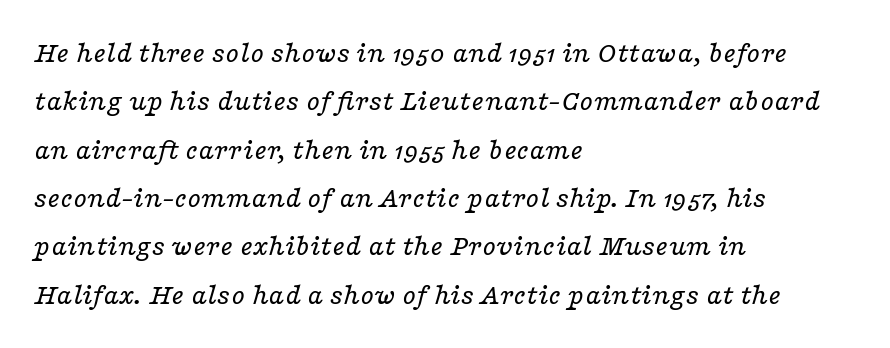
Does the copy run flush right? No — it runs flush left. Stroke terminals: seriffed. Would a proofreader flag this as italicized? Yes. Is the type heavy? It reads as light-to-regular instead. Nobody drew a line under any word here.
